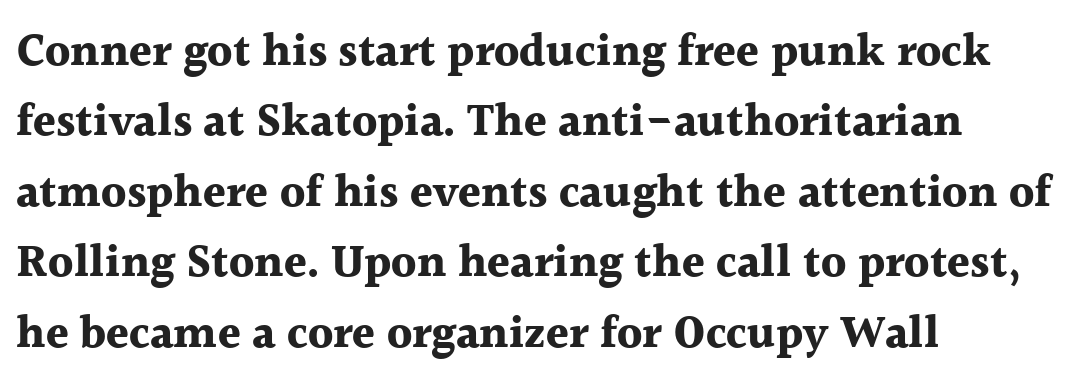
{"serif": "yes", "italic": "no", "bold": "yes", "weight": "bold", "width": "normal", "x_height": "medium", "monospaced": "no", "underline": "no", "align": "left", "line_spacing": "normal", "line_spacing_ratio": 1.53, "letter_spacing": "normal", "letter_spacing_em": 0.0, "glyph_px": 46}
